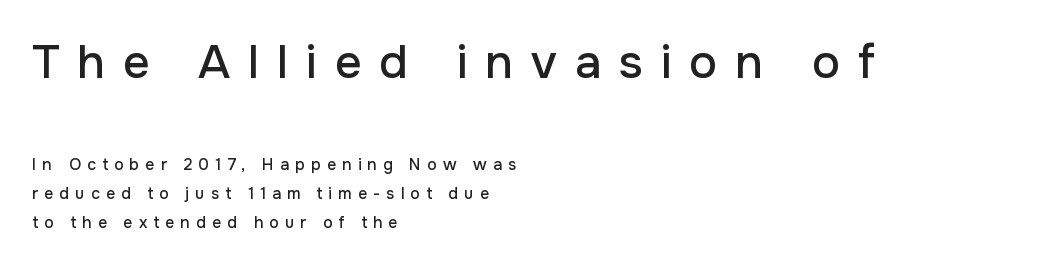
Think of a printed novel: that variable character pitch is what you see here. The composition opens big and finishes small. The lines are quadded left. Do the letters lean? They stand straight. The rendering inserts visible extra space after every character. The gap between lines stays unmarked.
